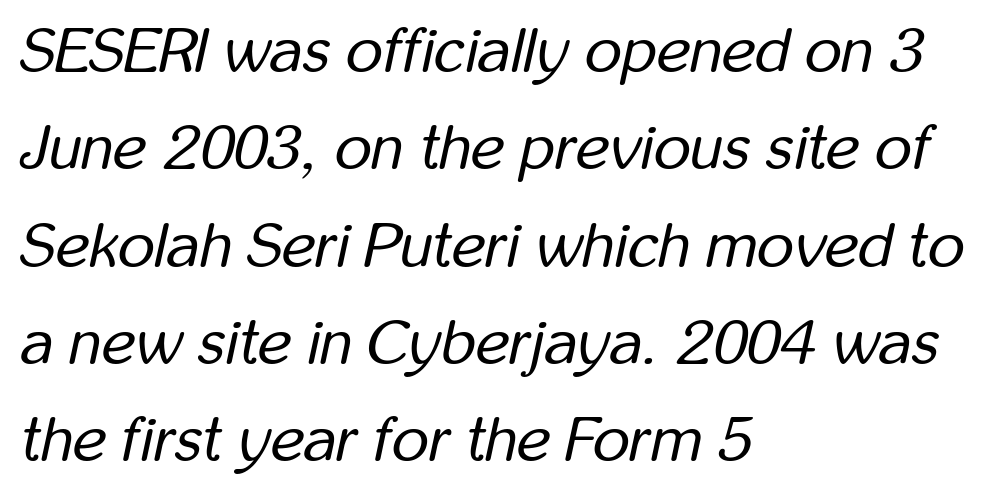
The text block is weighted toward the left margin, trailing off unevenly rightward. Proportional: the letters do not fall into vertical columns. This sample uses plain, unmodified letter spacing. Horizontal bands of white between lines are of average thickness.
